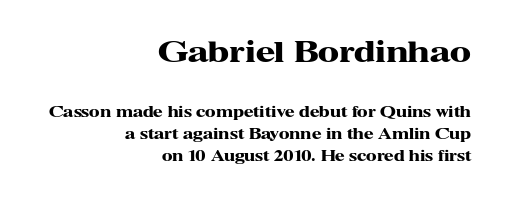
{"serif": "yes", "italic": "no", "bold": "yes", "weight": "heavy", "width": "wide", "stroke_contrast": "high", "x_height": "medium", "monospaced": "no", "underline": "no", "align": "right", "line_spacing": "normal", "line_spacing_ratio": 1.56, "letter_spacing": "normal", "letter_spacing_em": 0.0, "larger_block": "first", "size_ratio": 2.0, "glyph_px": 28}
